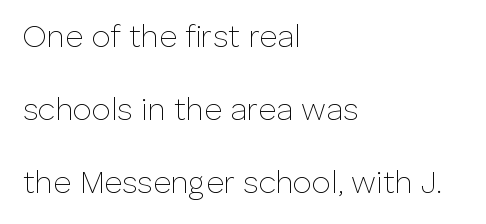
The image shows 31 px thin sans-serif type, upright; set left-aligned, loose line spacing (2.35x), normal letter spacing, not underlined; low stroke contrast and a medium x-height.
